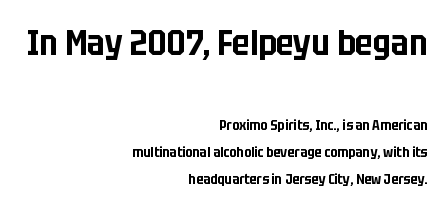
Q: Is the text italic (slanted)? A: No, it is upright.
Q: Is the typeface a serif or a sans-serif typeface? A: Sans-serif.
Q: Is the text underlined? A: No.
Q: How is the paragraph aligned? A: Right-aligned.
Q: Is the spacing between letters normal or unusually wide? A: Normal.
Q: Is the spacing between lines tight, normal or loose? A: Loose.
Q: Which block of text is set in a larger size, the first (top) or the second (bottom)? A: The first (top) one.
Q: Width (condensed, normal, or wide)? A: Condensed.
Q: Stroke contrast? A: Low.
Q: x-height? A: Large.
Q: Monospaced? A: No.
